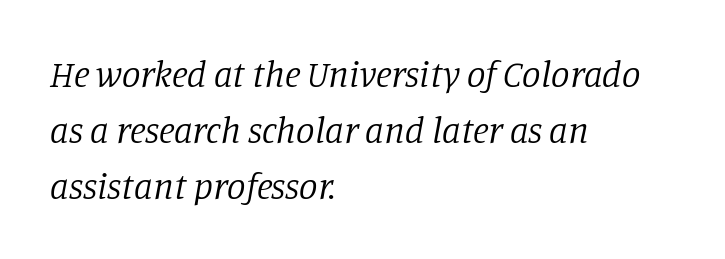
{"serif": "yes", "italic": "yes", "lean": "right", "slant_degrees": 11, "bold": "no", "weight": "regular", "width": "normal", "stroke_contrast": "low", "x_height": "large", "monospaced": "no", "underline": "no", "align": "left", "line_spacing": "normal", "line_spacing_ratio": 1.52, "letter_spacing": "normal", "letter_spacing_em": 0.0, "glyph_px": 37}
